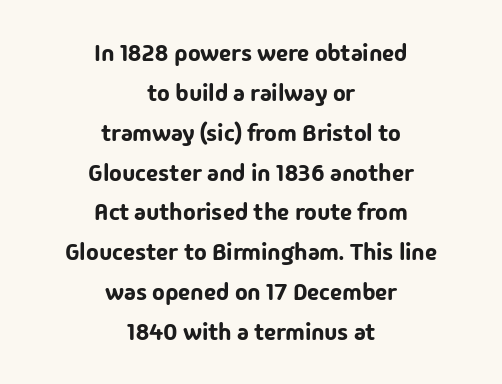
{"italic": "no", "underline": "no", "align": "center", "line_spacing": "normal", "line_spacing_ratio": 1.66, "letter_spacing": "normal", "letter_spacing_em": 0.0, "glyph_px": 24}
